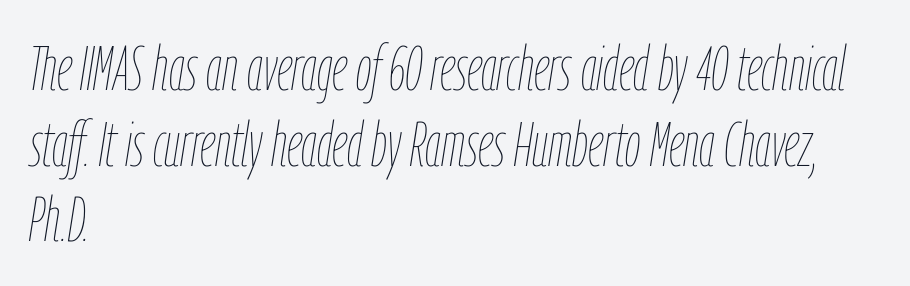
{"italic": "yes", "lean": "right", "slant_degrees": 9, "bold": "no", "weight": "thin", "width": "condensed", "stroke_contrast": "low", "x_height": "medium", "monospaced": "no", "underline": "no", "align": "left", "line_spacing_ratio": 1.22, "letter_spacing": "normal", "letter_spacing_em": 0.0, "glyph_px": 62}
